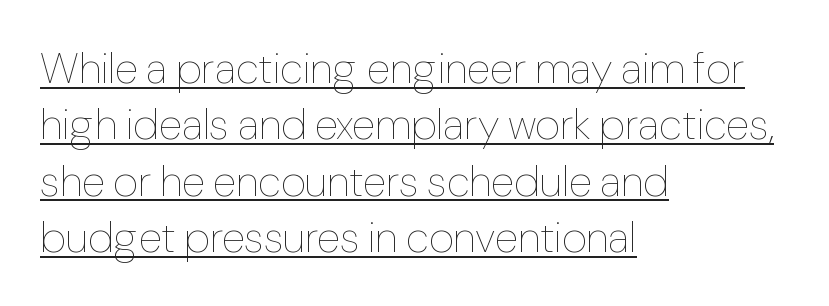
The image shows 43 px thin type, upright; set left-aligned, normal line spacing (1.31x), normal letter spacing, underlined; low stroke contrast and a medium x-height.
